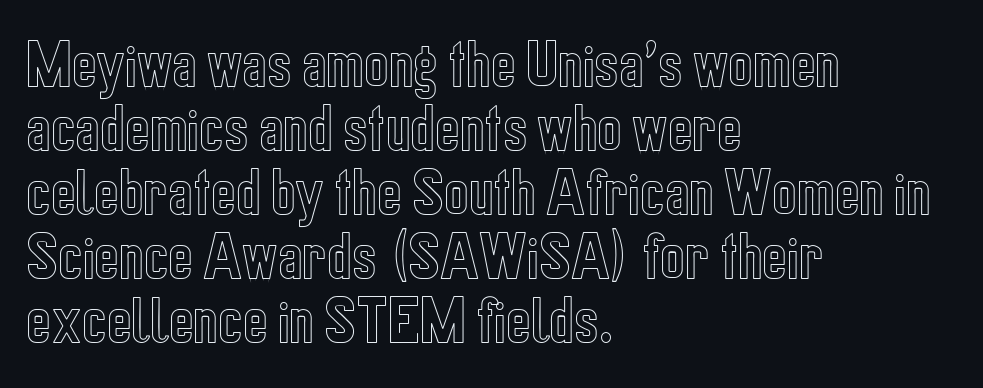
Q: Is the text italic (slanted)? A: No, it is upright.
Q: Is the text underlined? A: No.
Q: How is the paragraph aligned? A: Left-aligned.
Q: Is the spacing between letters normal or unusually wide? A: Normal.
Q: Width (condensed, normal, or wide)? A: Condensed.
Q: x-height? A: Medium.
Q: Monospaced? A: No.
